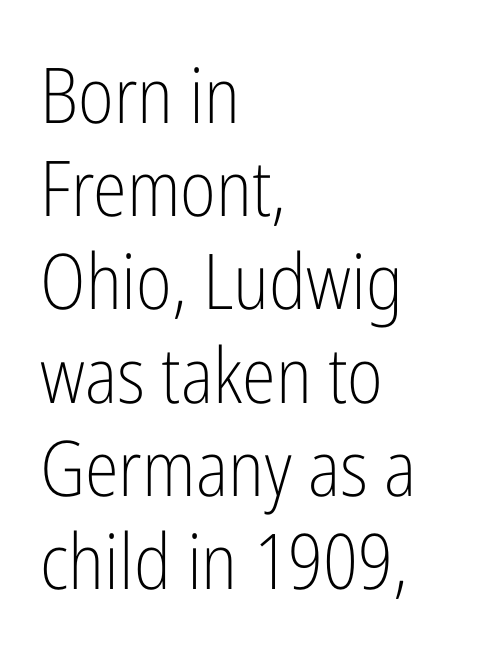
The image shows 77 px light, condensed sans-serif type, upright; set left-aligned, line spacing 1.21x, normal letter spacing, not underlined; low stroke contrast and a medium x-height.
